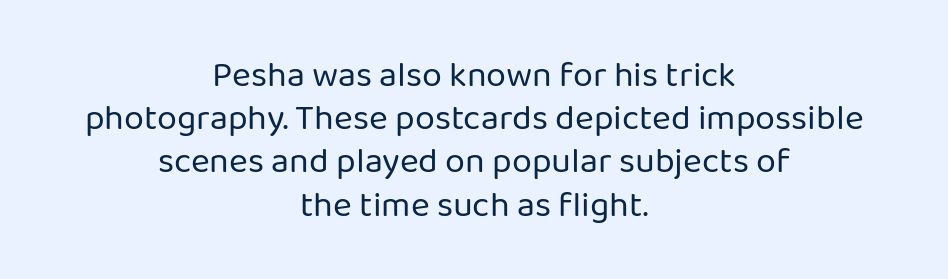
Q: Is the text bold? A: No.
Q: Is the text italic (slanted)? A: No, it is upright.
Q: Is the typeface a serif or a sans-serif typeface? A: Sans-serif.
Q: Is the text underlined? A: No.
Q: How is the paragraph aligned? A: Centered.
Q: Is the spacing between letters normal or unusually wide? A: Normal.
Q: Width (condensed, normal, or wide)? A: Normal.
Q: Stroke contrast? A: Low.
Q: x-height? A: Medium.
Q: Monospaced? A: No.
